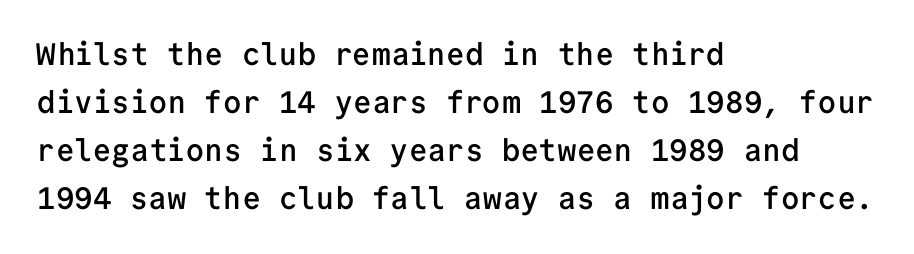
The rows are spaced the way most documents space them. The setting favours the left margin, as ordinary paragraphs usually do. Between one letter and the next there's only the usual sliver of space. The axis of the letterforms is exactly vertical. Spacing verdict: monospaced, one width for all characters.
